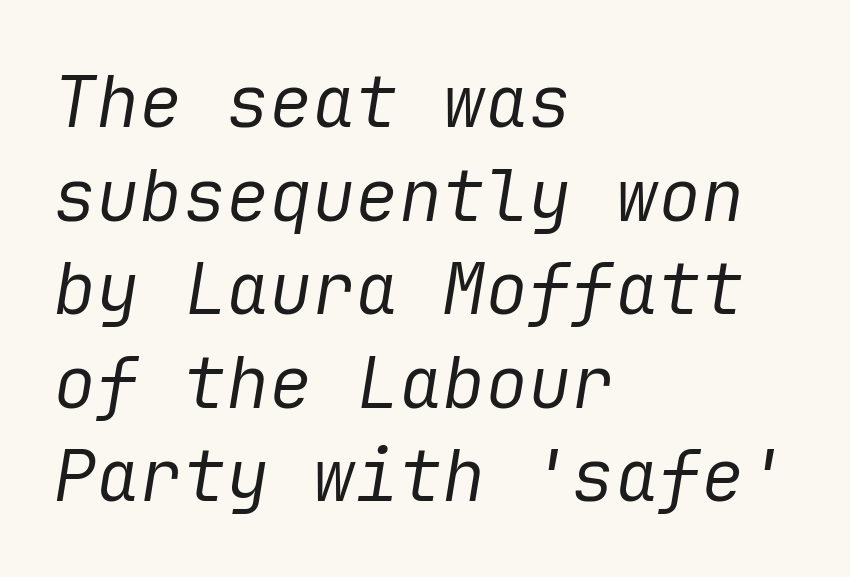
{"italic": "yes", "lean": "right", "slant_degrees": 9, "bold": "no", "weight": "regular", "width": "normal", "stroke_contrast": "low", "x_height": "medium", "underline": "no", "align": "left", "line_spacing": "normal", "line_spacing_ratio": 1.3, "letter_spacing": "normal", "letter_spacing_em": 0.0, "glyph_px": 72}
